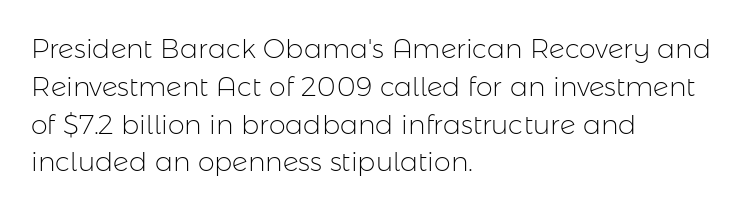
The image shows 27 px text type, upright; set left-aligned, normal line spacing (1.4x), normal letter spacing, not underlined.
